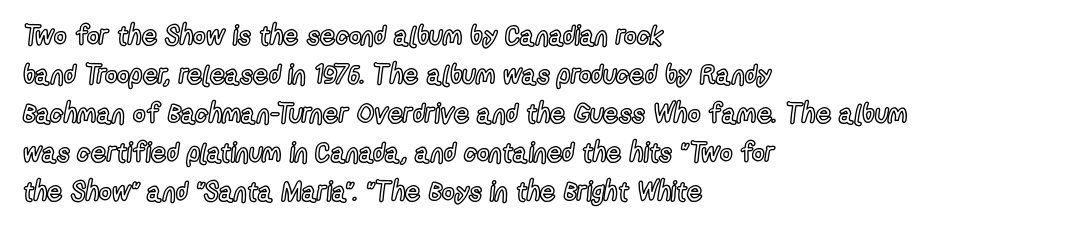
This block has exactly the height ordinary leading produces. Letters rest on an invisible, unmarked baseline. Compared with typical body copy, the letter spacing here is the same.
